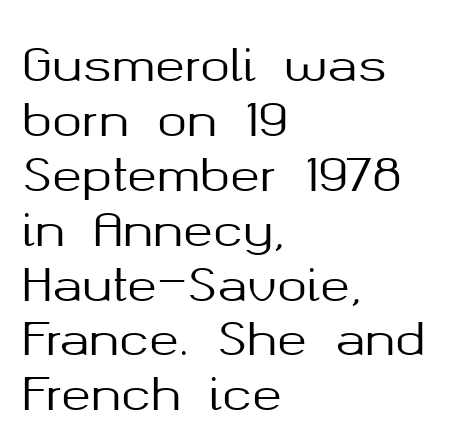
{"serif": "no", "italic": "no", "width": "normal", "stroke_contrast": "medium", "x_height": "medium", "monospaced": "no", "underline": "no", "align": "left", "line_spacing_ratio": 1.22, "letter_spacing": "normal", "letter_spacing_em": 0.0, "glyph_px": 45}
